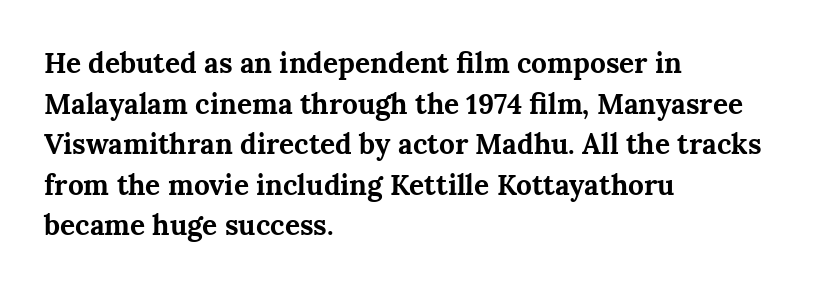
{"serif": "yes", "italic": "no", "bold": "yes", "weight": "bold", "width": "normal", "stroke_contrast": "medium", "x_height": "medium", "monospaced": "no", "underline": "no", "align": "left", "line_spacing": "normal", "line_spacing_ratio": 1.45, "letter_spacing": "normal", "letter_spacing_em": 0.0, "glyph_px": 28}
